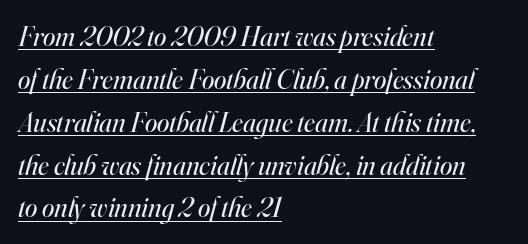
{"serif": "yes", "italic": "yes", "lean": "right", "slant_degrees": 16, "bold": "no", "weight": "regular", "width": "normal", "stroke_contrast": "high", "x_height": "small", "monospaced": "no", "underline": "yes", "align": "left", "line_spacing": "normal", "line_spacing_ratio": 1.53, "letter_spacing": "normal", "letter_spacing_em": 0.0, "glyph_px": 28}
